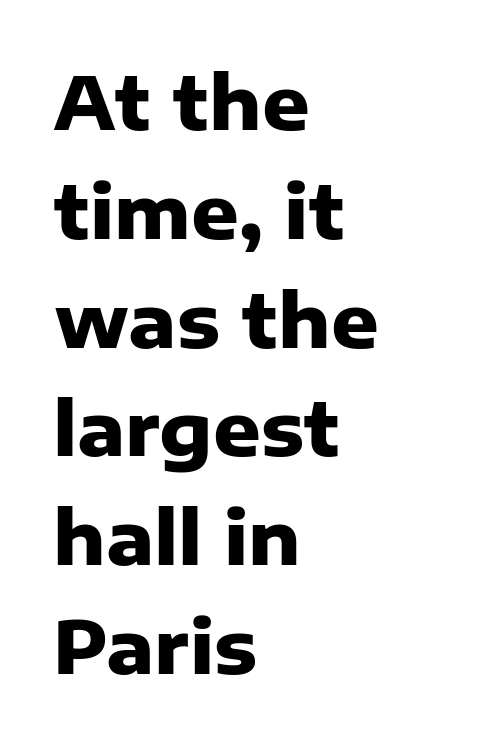
Honestly, the row spacing looks completely unremarkable. The lettering holds an erect, upright posture throughout. Weight: bold. Note the varied advance widths — an 'i' is clearly narrower than an 'm'.
